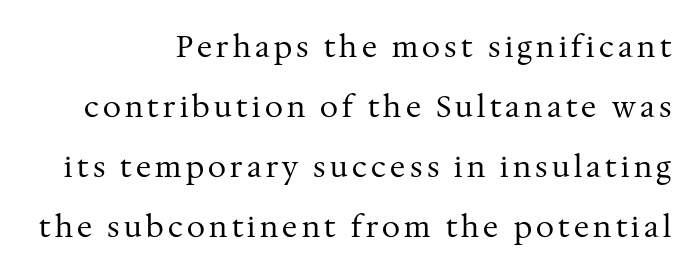
Look at the bottom of the vertical strokes: they flare into serifs here. The letters stand straight up with perfectly vertical stems. The font is comparable to plain body text, perhaps lighter. Looks like regular typesetting: each glyph gets only the width it needs. Clear beneath every line of the passage.
